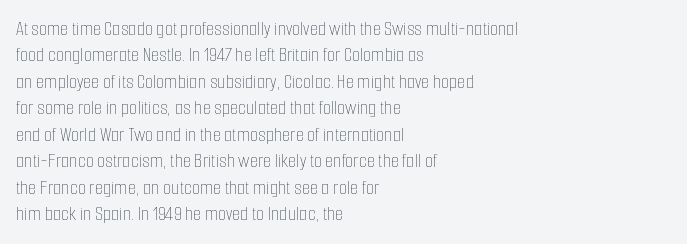
Q: Is the text bold? A: No.
Q: Is the text italic (slanted)? A: No, it is upright.
Q: Is the text underlined? A: No.
Q: How is the paragraph aligned? A: Left-aligned.
Q: Is the spacing between letters normal or unusually wide? A: Normal.
Q: Is the spacing between lines tight, normal or loose? A: Normal.
